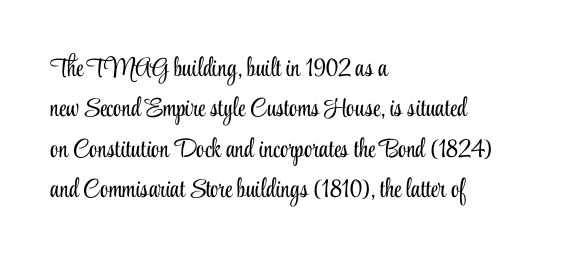
Check the space under the baseline: it is left empty. Line spacing here is normal. Casual observation: everything's shoved over to the left. Honestly, the letter spacing is just normal — you wouldn't notice it.
